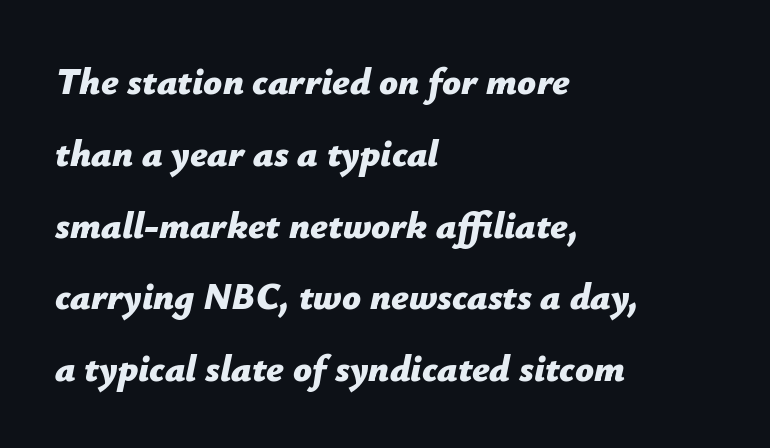
Q: Is the text bold? A: Yes.
Q: Is the text italic (slanted)? A: Yes, it leans right by about 12 degrees.
Q: Is the text underlined? A: No.
Q: How is the paragraph aligned? A: Left-aligned.
Q: Is the spacing between letters normal or unusually wide? A: Normal.
Q: Is the spacing between lines tight, normal or loose? A: Loose.
Q: Width (condensed, normal, or wide)? A: Normal.
Q: Stroke contrast? A: Low.
Q: x-height? A: Medium.
Q: Monospaced? A: No.
